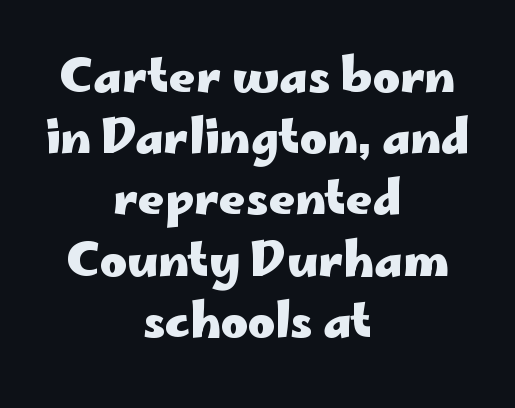
{"serif": "no", "italic": "no", "bold": "yes", "weight": "heavy", "width": "wide", "stroke_contrast": "low", "x_height": "small", "monospaced": "no", "underline": "no", "align": "center", "line_spacing": "normal", "line_spacing_ratio": 1.33, "letter_spacing": "normal", "letter_spacing_em": 0.0, "glyph_px": 46}
